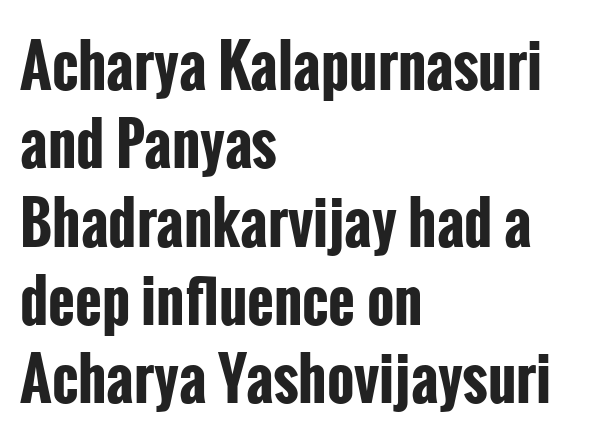
{"serif": "no", "italic": "no", "bold": "yes", "weight": "bold", "width": "condensed", "stroke_contrast": "low", "x_height": "medium", "monospaced": "no", "underline": "no", "align": "left", "line_spacing": "normal", "line_spacing_ratio": 1.35, "letter_spacing": "normal", "letter_spacing_em": 0.0, "glyph_px": 58}
